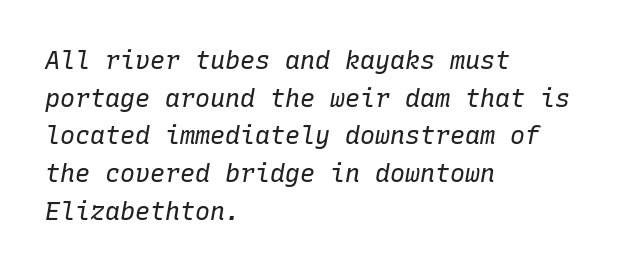
These glyphs show unthickened strokes, regular width or finer. Unmarked baselines from the first word to the last. Does the lettering tilt? It does — this is italic. The typesetter chose a ragged-right arrangement here.
